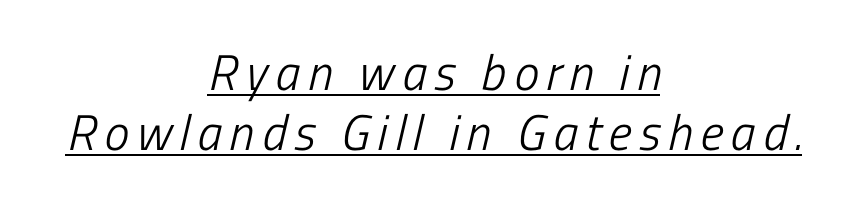
The letters are slanted; this is an italic face. Nothing heavy about these letters — not bold at all. Compared with a flush-left layout, this one balances lines on the center instead. The rendering uses natural spacing where letterforms have individual widths.
